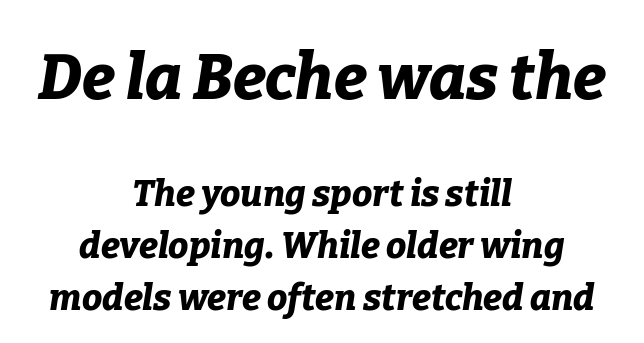
The image shows 63 px bold type, italic (leaning right); set centered, normal line spacing (1.44x), normal letter spacing, not underlined; the first (top) block is 1.75x larger; low stroke contrast and a medium x-height.
